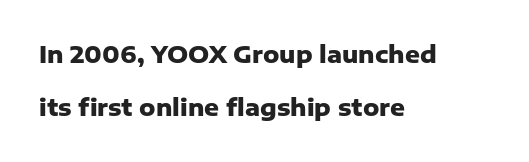
The image shows 23 px bold type, upright; set left-aligned, loose line spacing (2.31x), normal letter spacing, not underlined.
